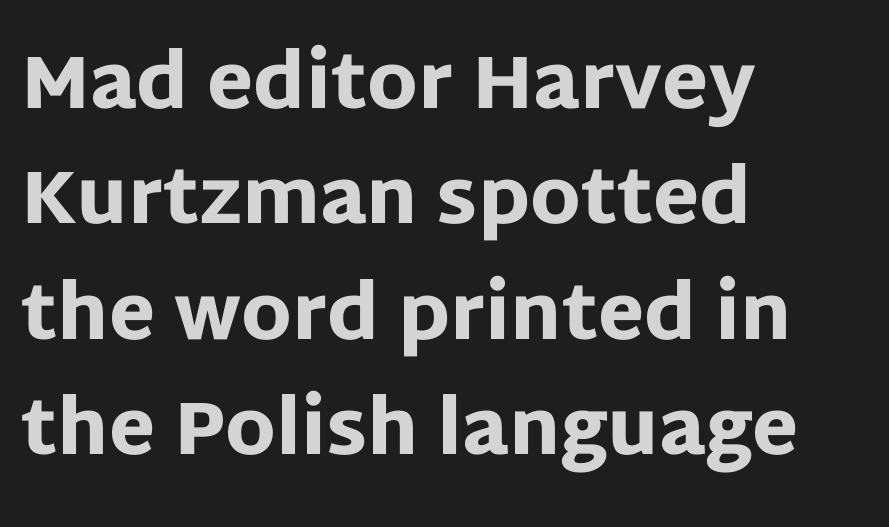
Q: Is the text bold? A: Yes.
Q: Is the text italic (slanted)? A: No, it is upright.
Q: Is the typeface a serif or a sans-serif typeface? A: Sans-serif.
Q: Is the text underlined? A: No.
Q: How is the paragraph aligned? A: Left-aligned.
Q: Is the spacing between letters normal or unusually wide? A: Normal.
Q: Is the spacing between lines tight, normal or loose? A: Normal.
Q: Width (condensed, normal, or wide)? A: Normal.
Q: Stroke contrast? A: Low.
Q: x-height? A: Large.
Q: Monospaced? A: No.
